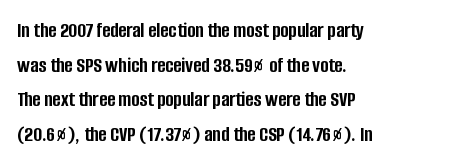
Q: Is the text bold? A: Yes.
Q: Is the text italic (slanted)? A: No, it is upright.
Q: Is the text underlined? A: No.
Q: How is the paragraph aligned? A: Left-aligned.
Q: Is the spacing between letters normal or unusually wide? A: Normal.
Q: Is the spacing between lines tight, normal or loose? A: Normal.
